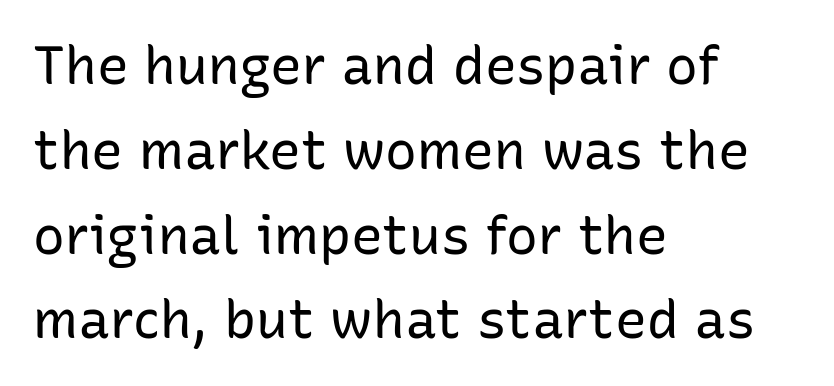
Q: Is the text bold? A: No.
Q: Is the text italic (slanted)? A: No, it is upright.
Q: Is the typeface a serif or a sans-serif typeface? A: Sans-serif.
Q: Is the text underlined? A: No.
Q: How is the paragraph aligned? A: Left-aligned.
Q: Is the spacing between letters normal or unusually wide? A: Normal.
Q: Is the spacing between lines tight, normal or loose? A: Normal.
Q: Width (condensed, normal, or wide)? A: Normal.
Q: Stroke contrast? A: Low.
Q: x-height? A: Medium.
Q: Monospaced? A: No.
